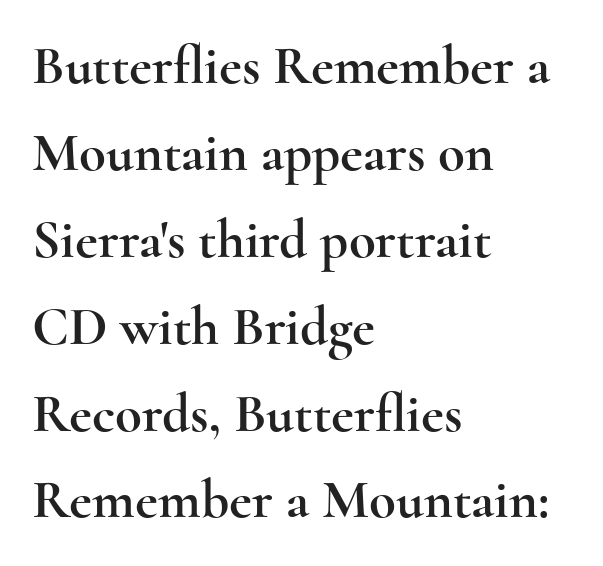
Q: Is the text italic (slanted)? A: No, it is upright.
Q: Is the typeface a serif or a sans-serif typeface? A: Serif.
Q: Is the text underlined? A: No.
Q: How is the paragraph aligned? A: Left-aligned.
Q: Is the spacing between letters normal or unusually wide? A: Normal.
Q: Is the spacing between lines tight, normal or loose? A: Normal.
Q: Width (condensed, normal, or wide)? A: Wide.
Q: x-height? A: Small.
Q: Monospaced? A: No.
